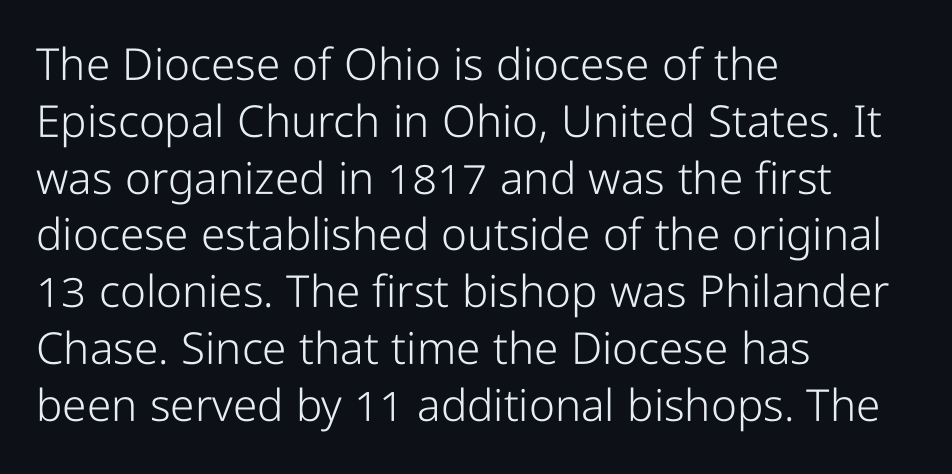
{"serif": "no", "italic": "no", "bold": "no", "weight": "light", "width": "condensed", "stroke_contrast": "low", "x_height": "medium", "monospaced": "no", "underline": "no", "align": "left", "line_spacing": "normal", "line_spacing_ratio": 1.29, "letter_spacing": "normal", "letter_spacing_em": 0.0, "glyph_px": 44}
